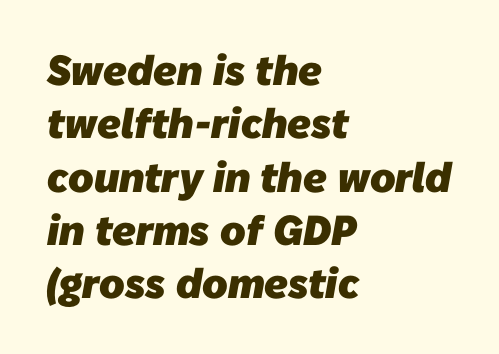
Q: Is the text bold? A: Yes.
Q: Is the typeface a serif or a sans-serif typeface? A: Sans-serif.
Q: Is the text underlined? A: No.
Q: How is the paragraph aligned? A: Left-aligned.
Q: Is the spacing between letters normal or unusually wide? A: Normal.
Q: Is the spacing between lines tight, normal or loose? A: Normal.
Q: Width (condensed, normal, or wide)? A: Normal.
Q: Stroke contrast? A: Low.
Q: x-height? A: Medium.
Q: Monospaced? A: No.
